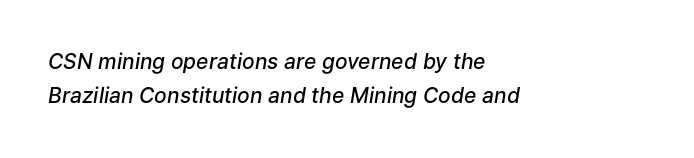
Q: Is the text bold? A: Semi-bold.
Q: Is the text italic (slanted)? A: Yes, it leans right by about 9 degrees.
Q: Is the text underlined? A: No.
Q: How is the paragraph aligned? A: Left-aligned.
Q: Is the spacing between letters normal or unusually wide? A: Normal.
Q: Is the spacing between lines tight, normal or loose? A: Normal.
